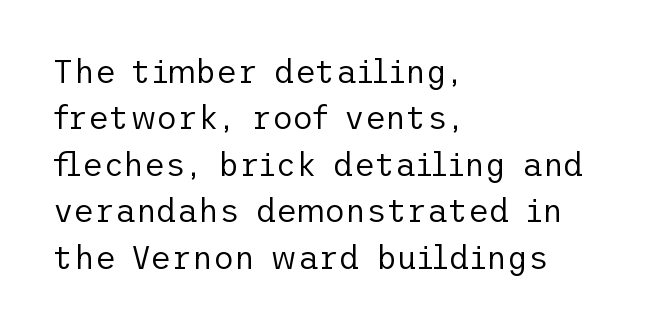
Anything drawn beneath the words? Only blank space. This is roman type, the default non-slanted kind. Each new line begins a customary step beneath the previous one. How are the letters spaced? Ordinarily, with no added tracking. Nope, no serifs anywhere on these letters.
